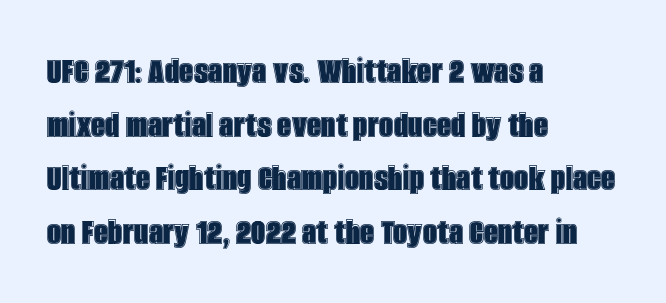
{"italic": "no", "width": "condensed", "x_height": "large", "monospaced": "no", "underline": "no", "align": "left", "line_spacing": "normal", "line_spacing_ratio": 1.34, "letter_spacing": "normal", "letter_spacing_em": 0.0, "glyph_px": 40}
